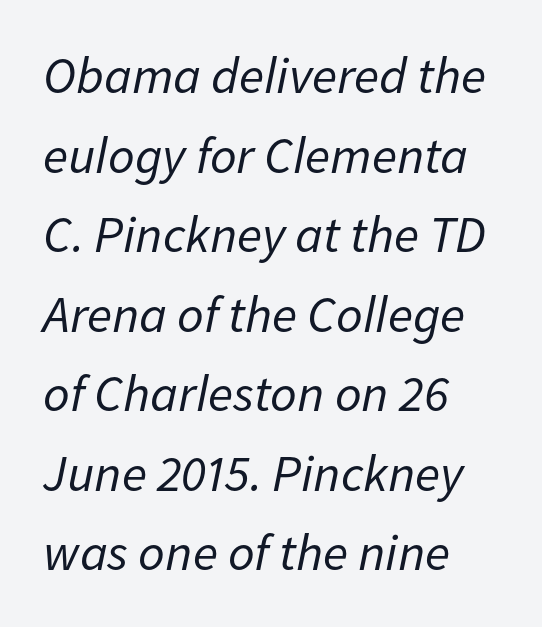
The lines sit at an ordinary, default distance from one another. The string is rendered with underlining switched off. A typesetter would call this zero additional tracking. A typesetter would mark this as italic. Here the designer chose a conventional face with non-uniform glyph widths.
